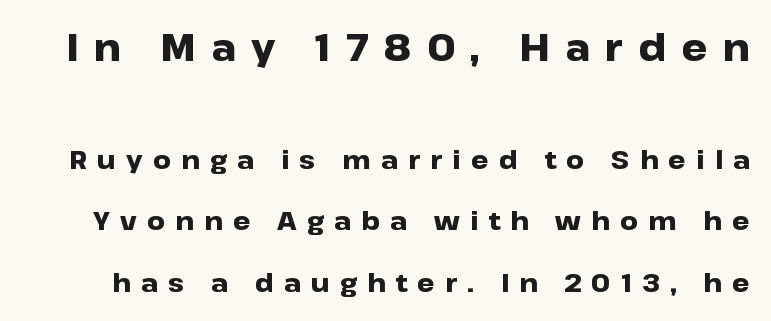
The axis of the letterforms is exactly vertical. If you squint, the top block still reads clearly — it's the larger of the two. The passage shown is typed in a proportional face where columns would drift. Is the type bold? Yes — the strokes are clearly thick and heavy. The line-height multiplier appears high, well above default. Students, note that the glyphs here are deliberately spaced far apart.
